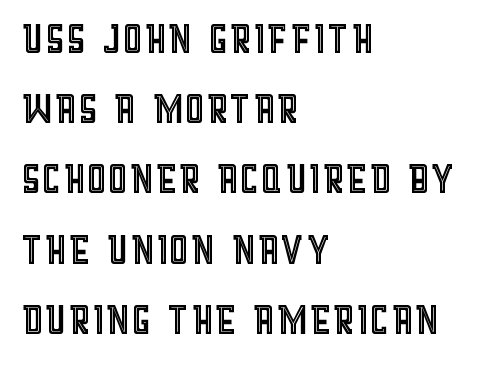
One glance says typical: line gaps are just what's usual. Standard letterfit; no display-style spreading of the glyphs. Decoration check: the copy has no underline. The typesetter chose a ragged-right arrangement here.
